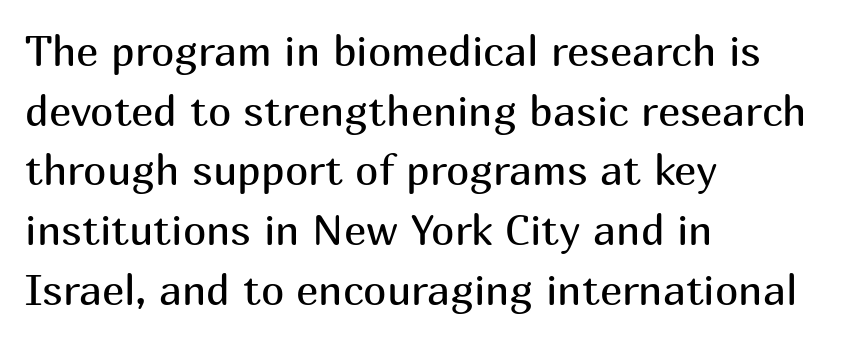
The image shows 42 px regular-weight sans-serif type, upright; set left-aligned, normal line spacing (1.42x), normal letter spacing, not underlined; medium stroke contrast and a medium x-height.
